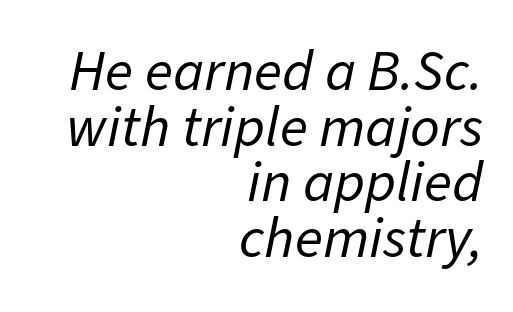
Q: Is the text bold? A: No.
Q: Is the text italic (slanted)? A: Yes, it leans right by about 11 degrees.
Q: Is the text underlined? A: No.
Q: How is the paragraph aligned? A: Right-aligned.
Q: Is the spacing between letters normal or unusually wide? A: Normal.
Q: Is the spacing between lines tight, normal or loose? A: Tight.
Q: Width (condensed, normal, or wide)? A: Normal.
Q: Stroke contrast? A: Low.
Q: x-height? A: Medium.
Q: Monospaced? A: No.
